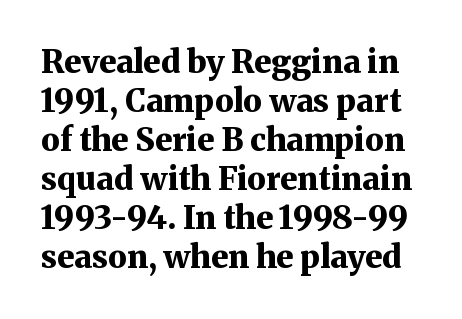
Yep, those are serifs on the letters. Nobody drew a line under any word here. Letter spacing: default. This sample has the flowing, uneven cadence of proportional lettering.
